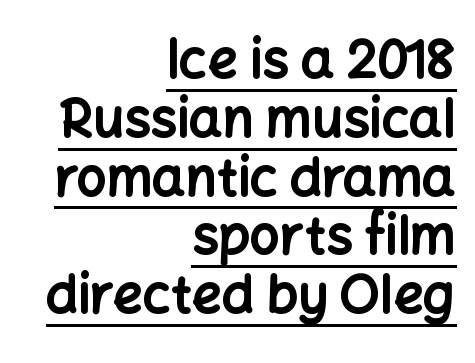
These lines are composed in type without serifs. Notice how thick the strokes are: this is what a full bold looks like. Each line of the rendering has a horizontal stroke beneath the glyphs. Italic? Not at all — the glyphs are vertical. How are the letters spaced? Ordinarily, with no added tracking.
